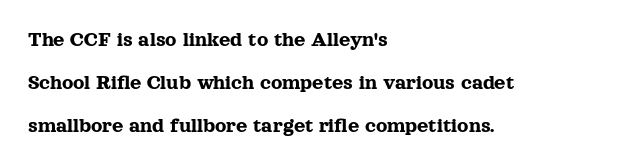
{"italic": "no", "underline": "no", "align": "left", "line_spacing": "loose", "line_spacing_ratio": 1.96, "letter_spacing": "normal", "letter_spacing_em": 0.0, "glyph_px": 22}
